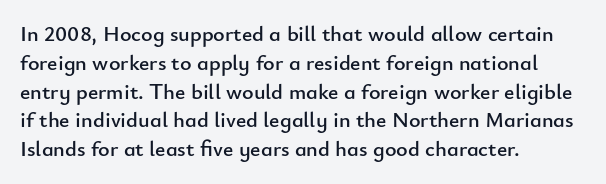
The image shows 22 px text type, upright; set left-aligned, normal line spacing (1.31x), normal letter spacing, not underlined.
